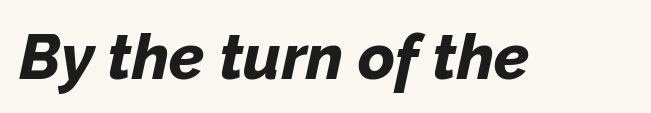
Note the varied advance widths — an 'i' is clearly narrower than an 'm'. Typesetter's note: full bold, strokes at maximum text heaviness. Descenders hang freely into open space. Characters follow at the spacing the type designer built in.
